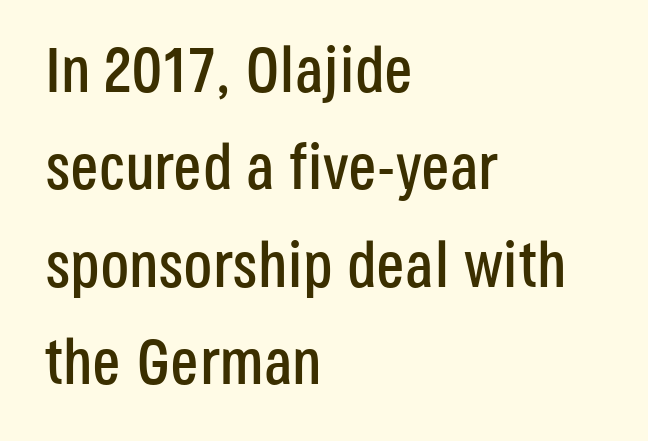
Q: Is the text italic (slanted)? A: No, it is upright.
Q: Is the typeface a serif or a sans-serif typeface? A: Sans-serif.
Q: Is the text underlined? A: No.
Q: How is the paragraph aligned? A: Left-aligned.
Q: Is the spacing between letters normal or unusually wide? A: Normal.
Q: Is the spacing between lines tight, normal or loose? A: Normal.
Q: Width (condensed, normal, or wide)? A: Condensed.
Q: Stroke contrast? A: Low.
Q: x-height? A: Large.
Q: Monospaced? A: No.
